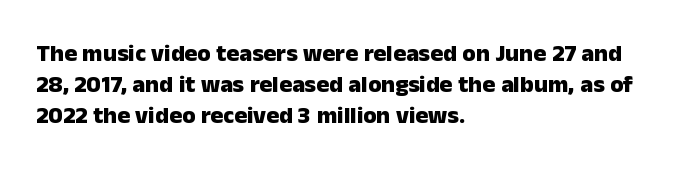
If you measured baseline to baseline, you'd find a middling distance. The specimen reads as upright at a glance. Glyph-to-glyph distance matches everyday printed text. Heavy, bold letterforms. Each row of text sits above clean, open space.
